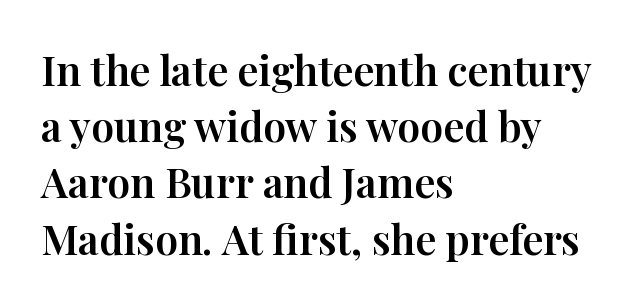
Q: Is the text italic (slanted)? A: No, it is upright.
Q: Is the typeface a serif or a sans-serif typeface? A: Serif.
Q: Is the text underlined? A: No.
Q: How is the paragraph aligned? A: Left-aligned.
Q: Is the spacing between letters normal or unusually wide? A: Normal.
Q: Is the spacing between lines tight, normal or loose? A: Normal.
Q: Width (condensed, normal, or wide)? A: Normal.
Q: Stroke contrast? A: High.
Q: x-height? A: Medium.
Q: Monospaced? A: No.
